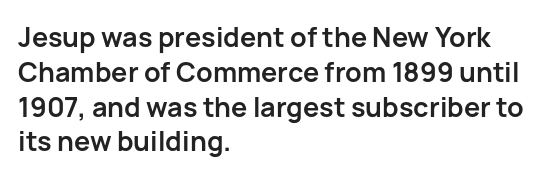
The image shows 27 px bold type, upright; set left-aligned, normal line spacing (1.29x), normal letter spacing, not underlined.
